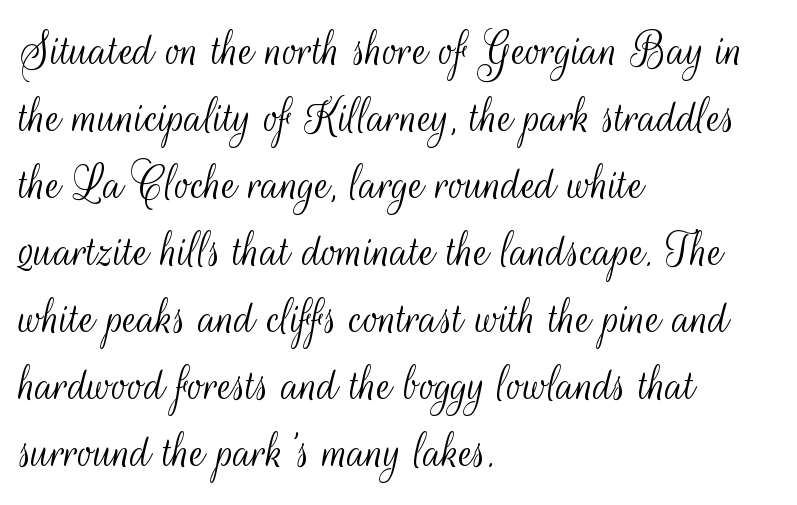
{"serif": "no", "bold": "no", "weight": "light", "width": "condensed", "stroke_contrast": "medium", "x_height": "small", "monospaced": "no", "underline": "no", "align": "left", "line_spacing": "normal", "line_spacing_ratio": 1.29, "letter_spacing": "normal", "letter_spacing_em": 0.0, "glyph_px": 52}
